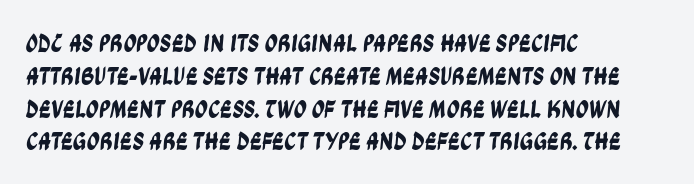
The image shows 26 px text type; set left-aligned, normal line spacing (1.26x), normal letter spacing, not underlined.
